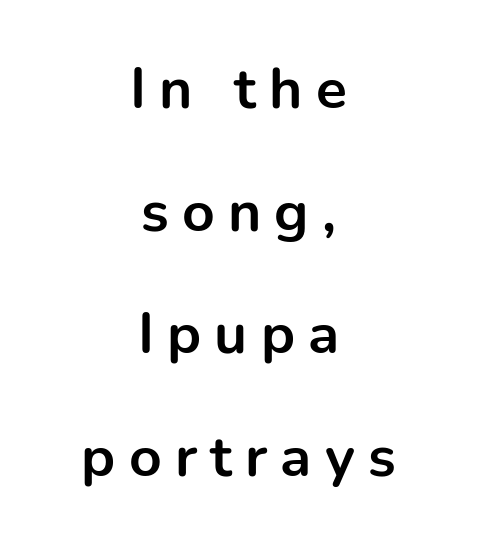
Q: Is the text bold? A: Yes.
Q: Is the text italic (slanted)? A: No, it is upright.
Q: Is the typeface a serif or a sans-serif typeface? A: Sans-serif.
Q: Is the text underlined? A: No.
Q: How is the paragraph aligned? A: Centered.
Q: Is the spacing between letters normal or unusually wide? A: Unusually wide.
Q: Is the spacing between lines tight, normal or loose? A: Loose.
Q: Width (condensed, normal, or wide)? A: Normal.
Q: Stroke contrast? A: Low.
Q: x-height? A: Medium.
Q: Monospaced? A: No.
